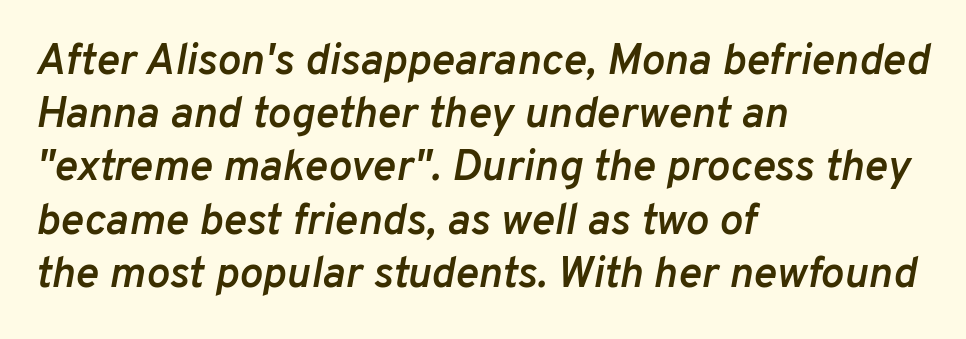
Heft: intermediate — a semibold. Think of a printed novel: that variable character pitch is what you see here. Observe the ordinary spacing: letters are neighbours, not strangers. Descender tails drop into unmarked territory. The paragraph shown leans on its left margin. The passage shown leans; its letterforms are oblique.
